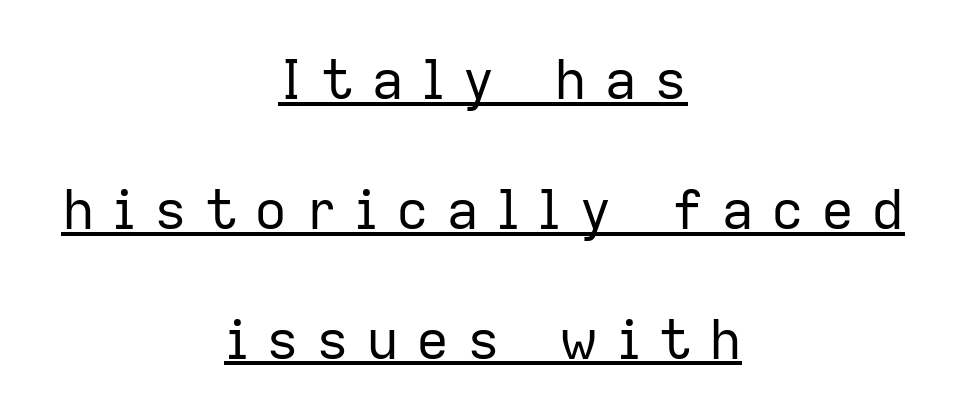
The lettering holds an erect, upright posture throughout. Unbolded letterforms with no extra heft. The sample's only ornament is a line tracing under the words. Here the designer chose a conventional face with non-uniform glyph widths.
